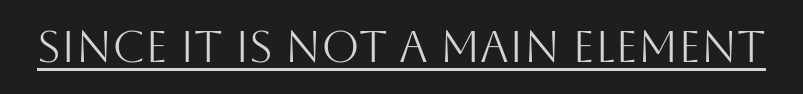
The image shows 44 px light sans-serif type, upright; set normal letter spacing, underlined; medium stroke contrast and a large x-height.
